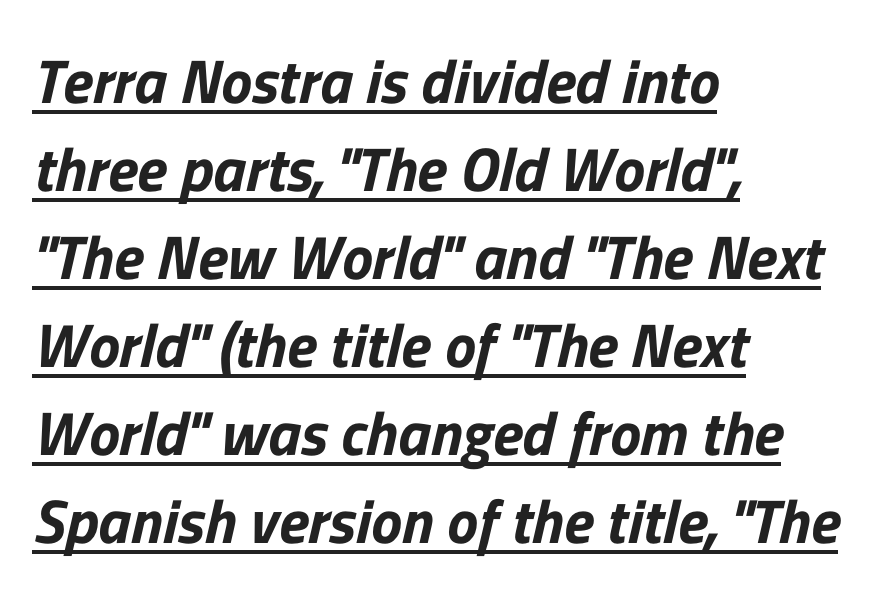
{"serif": "no", "width": "normal", "stroke_contrast": "low", "x_height": "medium", "monospaced": "no", "underline": "yes", "align": "left", "line_spacing": "normal", "line_spacing_ratio": 1.42, "letter_spacing": "normal", "letter_spacing_em": 0.0, "glyph_px": 62}
